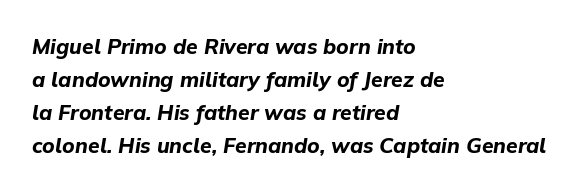
This rendering uses left alignment, leaving the right contour irregular. Only glyphs here, with clear space below each row. The block of text has a typical density, with ordinary space between rows. Compared with ordinary roman type, these characters are visibly tilted. The letters are bold, with thick, heavy strokes. Here the glyphs are tracked normally, forming tight word shapes.
